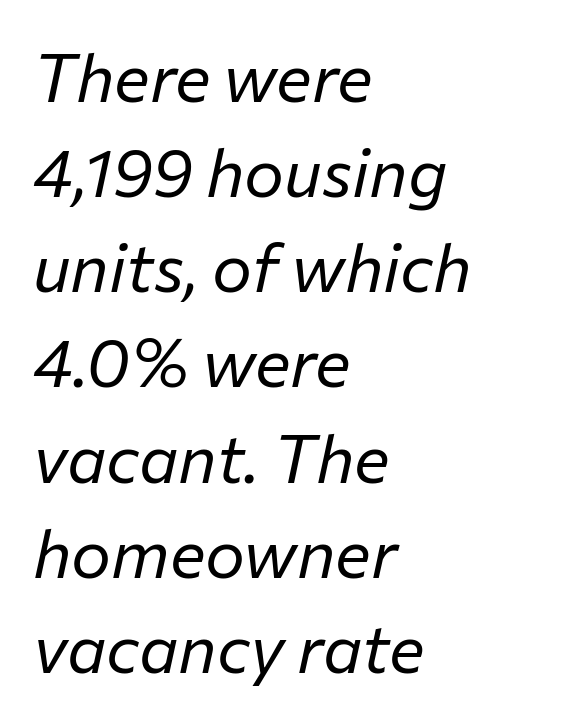
{"italic": "yes", "lean": "right", "slant_degrees": 12, "bold": "no", "weight": "regular", "width": "normal", "stroke_contrast": "low", "x_height": "medium", "monospaced": "no", "underline": "no", "align": "left", "line_spacing": "normal", "line_spacing_ratio": 1.42, "letter_spacing": "normal", "letter_spacing_em": 0.0, "glyph_px": 67}
